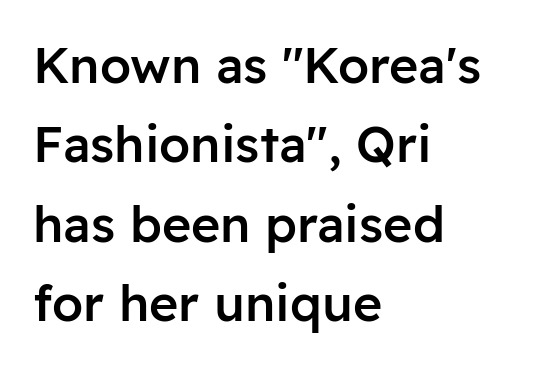
Q: Is the text bold? A: Semi-bold.
Q: Is the text italic (slanted)? A: No, it is upright.
Q: Is the typeface a serif or a sans-serif typeface? A: Sans-serif.
Q: Is the text underlined? A: No.
Q: How is the paragraph aligned? A: Left-aligned.
Q: Is the spacing between letters normal or unusually wide? A: Normal.
Q: Is the spacing between lines tight, normal or loose? A: Normal.
Q: Width (condensed, normal, or wide)? A: Normal.
Q: Stroke contrast? A: Low.
Q: x-height? A: Medium.
Q: Monospaced? A: No.
